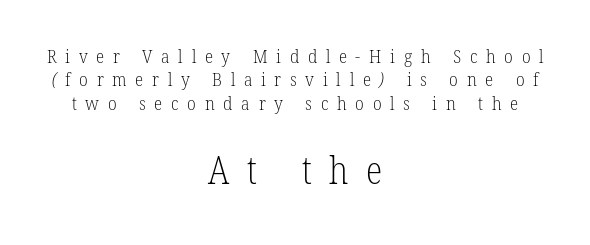
Varying glyph widths throughout — classic text-font behaviour. Two sizes are in play, and the larger belongs to the second block. Note: serifs present on the glyphs. The area under the type is left untouched. Counters stay open thanks to moderate or lighter strokes.
